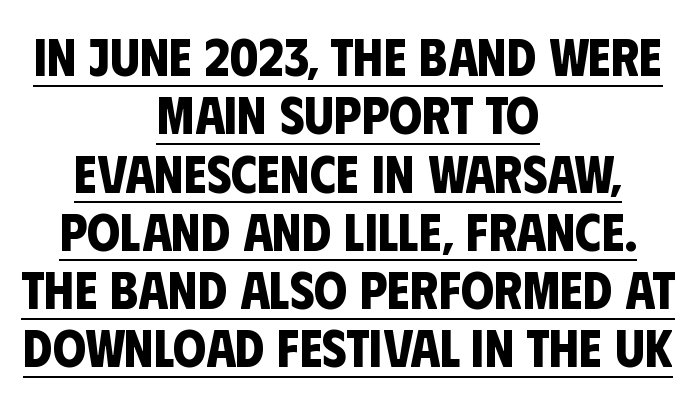
Q: Is the text bold? A: Yes.
Q: Is the typeface a serif or a sans-serif typeface? A: Sans-serif.
Q: Is the text underlined? A: Yes.
Q: How is the paragraph aligned? A: Centered.
Q: Is the spacing between letters normal or unusually wide? A: Normal.
Q: Is the spacing between lines tight, normal or loose? A: Tight.
Q: Width (condensed, normal, or wide)? A: Condensed.
Q: Stroke contrast? A: Low.
Q: x-height? A: Large.
Q: Monospaced? A: No.
